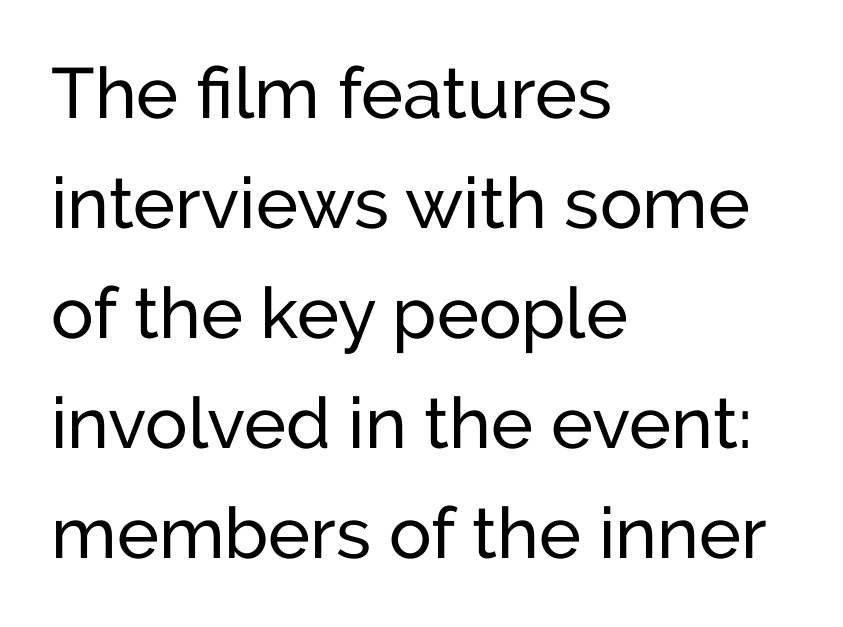
{"serif": "no", "italic": "no", "width": "normal", "stroke_contrast": "low", "x_height": "medium", "monospaced": "no", "underline": "no", "align": "left", "line_spacing": "normal", "line_spacing_ratio": 1.55, "letter_spacing": "normal", "letter_spacing_em": 0.0, "glyph_px": 71}
